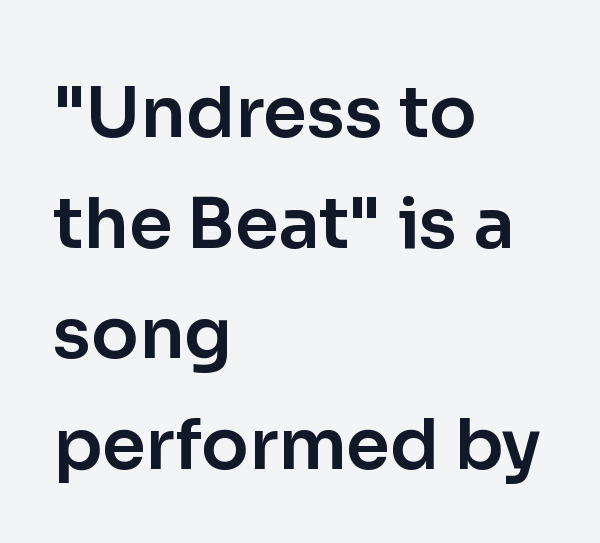
The axis of the letterforms is exactly vertical. What's the leading like? Ordinary, nothing unusual. Font category for this specimen: sans-serif. Visually the block forms a straight wall on the left and a jagged coastline on the right. Here the designer chose a conventional face with non-uniform glyph widths. The letterforms sit shoulder to shoulder at normal distance.
